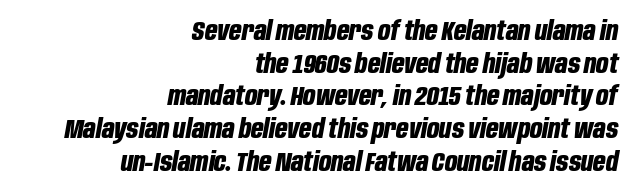
The font's italic variant was chosen for this text. Caption: multi-line text, flush right, ragged left. As a designer I'd log this as weight 700, bold. Is the letter spacing exaggerated? No — it looks like the ordinary default. Descenders are the only things crossing below the line.
